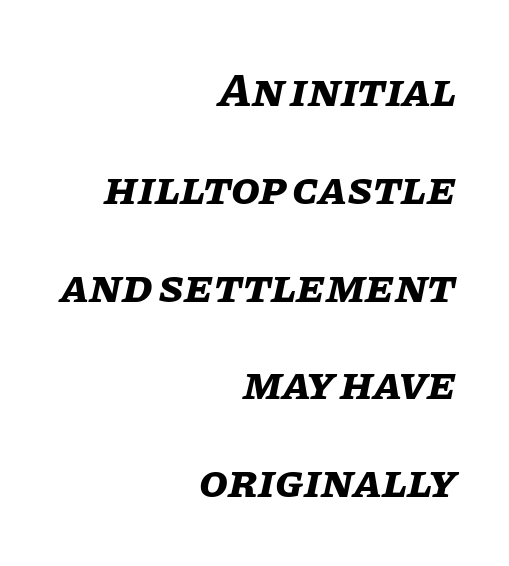
Rule under the text: the space is simply empty. Tracking value appears to be zero — textbook default spacing. The font's italic variant was chosen for this text. The letters advance in unequal steps, a hallmark of proportional type. Caption: multi-line text, flush right, ragged left. Weight: bold.
